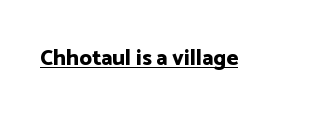
The image shows 22 px bold type, upright; set normal letter spacing, underlined.
